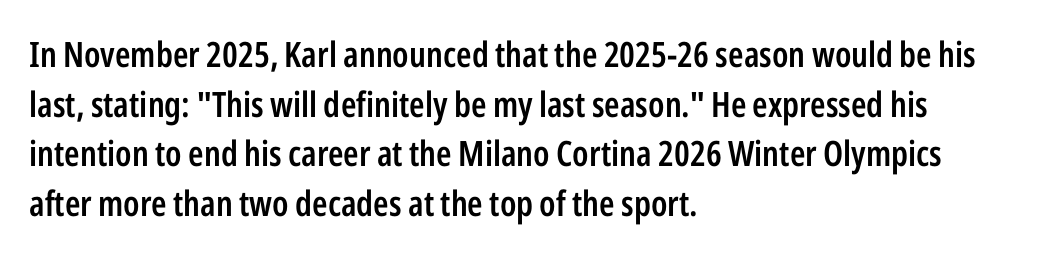
The image shows 35 px semibold, condensed sans-serif type, upright; set left-aligned, normal line spacing (1.42x), normal letter spacing, not underlined; low stroke contrast and a medium x-height.
